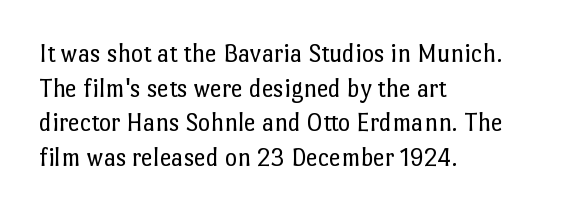
The image shows 26 px text type, upright; set left-aligned, normal line spacing (1.33x), normal letter spacing, not underlined.
